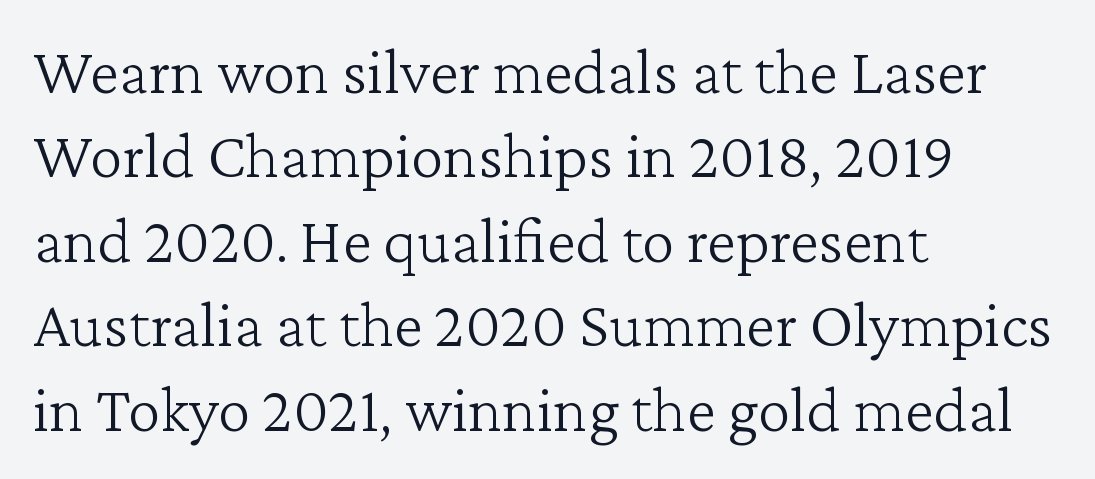
{"serif": "yes", "italic": "no", "bold": "no", "weight": "light", "width": "normal", "stroke_contrast": "low", "x_height": "medium", "monospaced": "no", "underline": "no", "align": "left", "line_spacing": "normal", "line_spacing_ratio": 1.28, "letter_spacing": "normal", "letter_spacing_em": 0.0, "glyph_px": 66}
